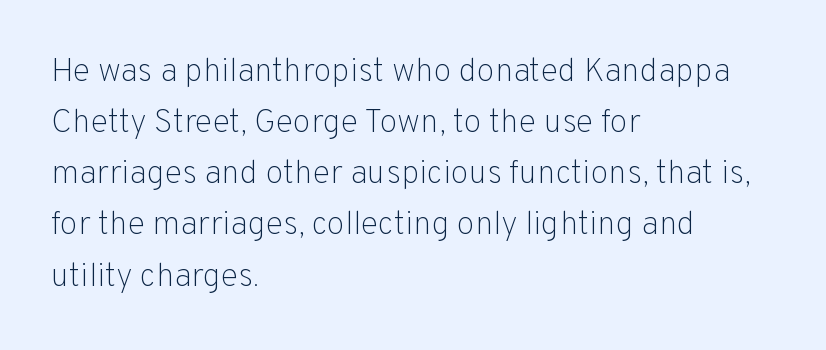
{"serif": "no", "italic": "no", "bold": "no", "weight": "light", "width": "normal", "stroke_contrast": "low", "x_height": "medium", "monospaced": "no", "underline": "no", "align": "left", "line_spacing": "normal", "line_spacing_ratio": 1.55, "letter_spacing": "normal", "letter_spacing_em": 0.0, "glyph_px": 33}
